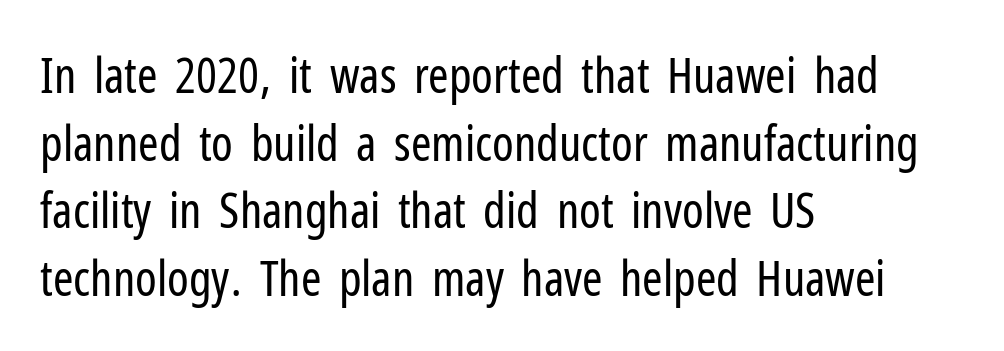
The image shows 49 px regular-weight, condensed sans-serif type, upright; set left-aligned, normal line spacing (1.38x), normal letter spacing, not underlined; low stroke contrast and a medium x-height.
